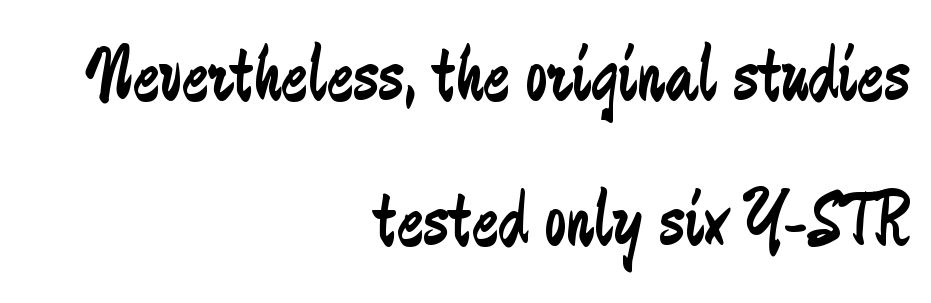
{"serif": "no", "bold": "no", "weight": "regular", "width": "condensed", "stroke_contrast": "low", "x_height": "small", "monospaced": "no", "underline": "no", "align": "right", "line_spacing_ratio": 1.84, "letter_spacing": "normal", "letter_spacing_em": 0.0, "glyph_px": 79}
